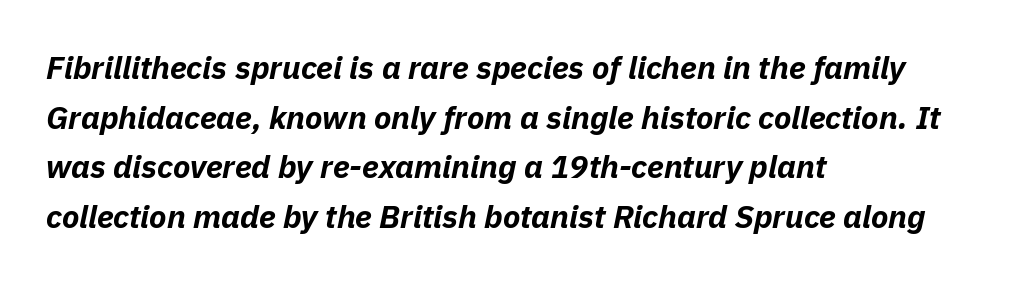
The image shows 32 px bold type, italic (leaning right); set left-aligned, normal line spacing (1.55x), normal letter spacing, not underlined; low stroke contrast and a medium x-height.
